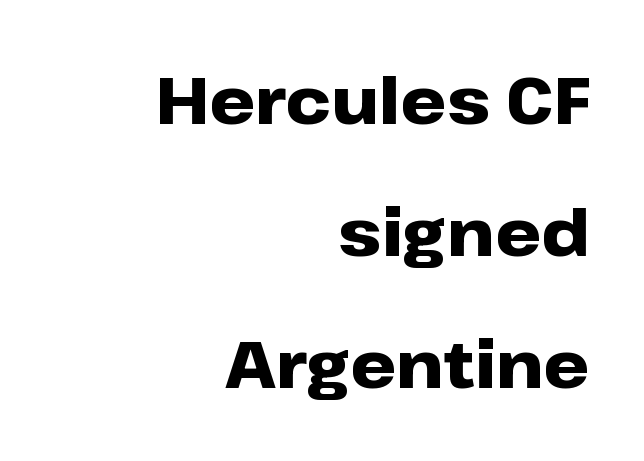
The image shows 65 px heavy, wide sans-serif type, upright; set right-aligned, loose line spacing (2.03x), normal letter spacing, not underlined; low stroke contrast and a medium x-height.
